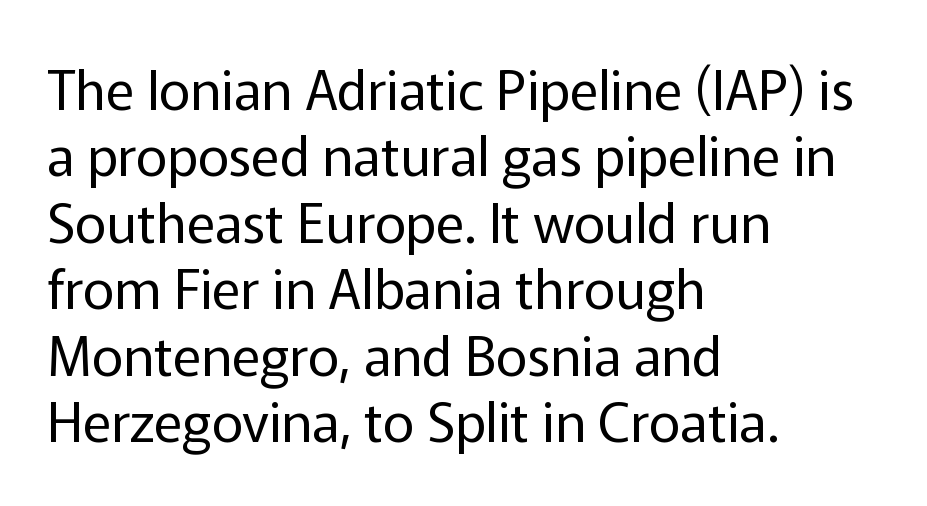
Are there feet on the stems? There aren't — it's a sans. Does extra space separate the letters? No, they use regular spacing. The letters stand straight up with perfectly vertical stems. Do the characters align in a grid? No, the font is proportional. Just letters on the line, the space beneath them empty. Weight class: somewhere from thin through regular.
